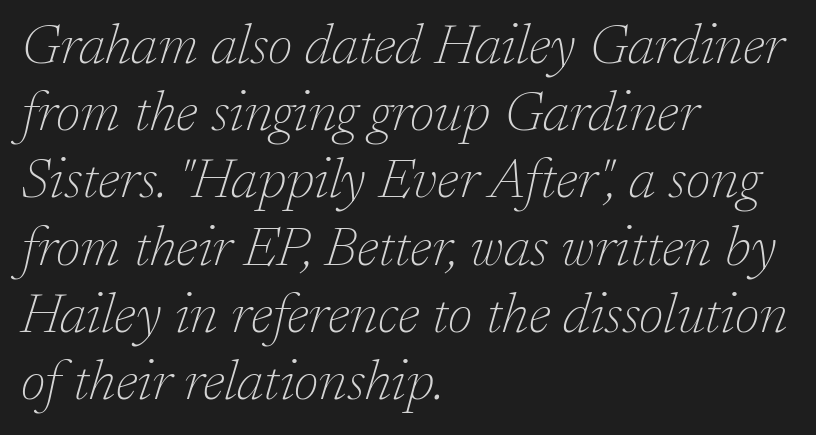
The image shows 56 px thin serif type, italic (leaning right); set left-aligned, line spacing 1.2x, normal letter spacing, not underlined; low stroke contrast and a medium x-height.
